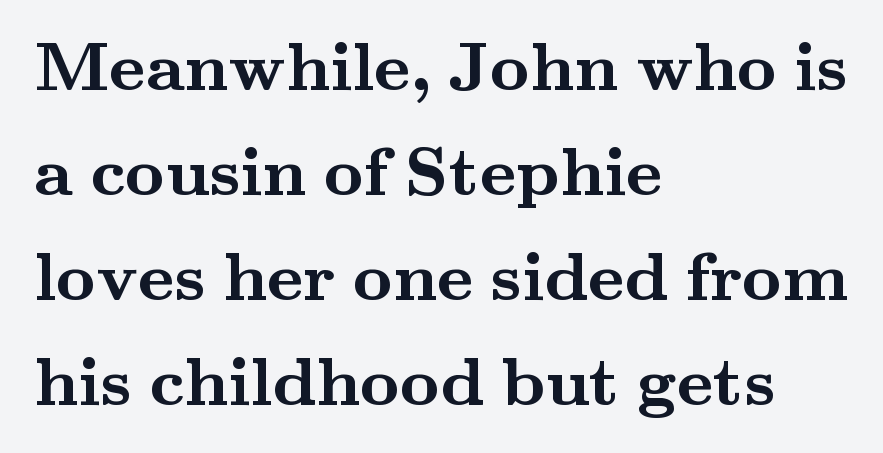
The image shows 69 px semibold, wide serif type, upright; set left-aligned, normal line spacing (1.52x), normal letter spacing, not underlined; medium stroke contrast and a small x-height.
